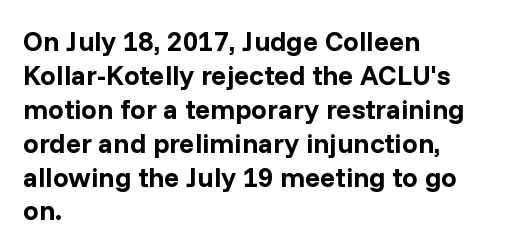
Proportional: the letters do not fall into vertical columns. The type sits square on the baseline with zero lean. Reading down the block, your eye returns to a fixed left position each line. Just letters on the line, the space beneath them empty. Nobody touched the tracking dial on this one.
